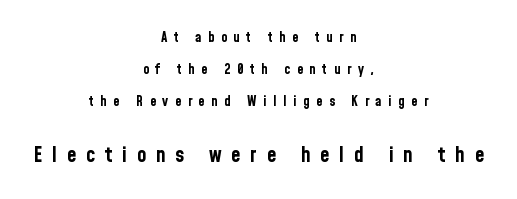
{"italic": "no", "bold": "yes", "underline": "no", "align": "center", "line_spacing": "loose", "line_spacing_ratio": 2.28, "letter_spacing": "wide", "letter_spacing_em": 0.47, "larger_block": "second", "size_ratio": 1.5, "glyph_px": 21}
